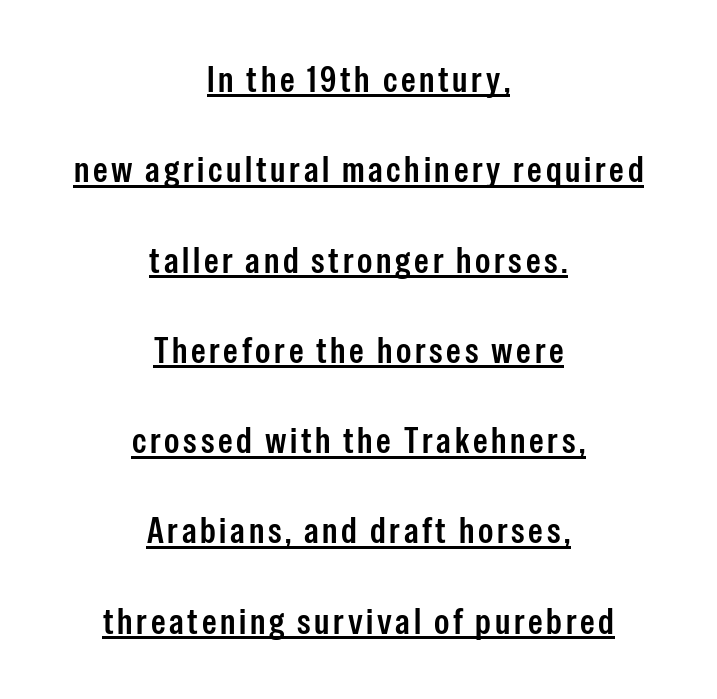
The image shows 37 px condensed sans-serif type, upright; set centered, loose line spacing (2.44x), underlined; low stroke contrast and a medium x-height.
